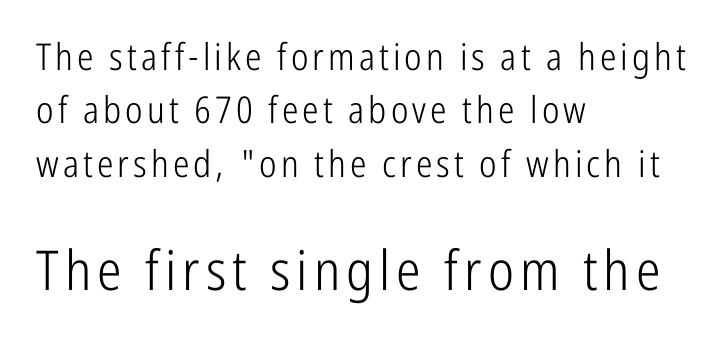
{"serif": "no", "italic": "no", "bold": "no", "weight": "light", "width": "condensed", "stroke_contrast": "low", "x_height": "medium", "monospaced": "no", "underline": "no", "align": "left", "line_spacing": "normal", "line_spacing_ratio": 1.44, "larger_block": "second", "size_ratio": 1.49, "glyph_px": 55}
